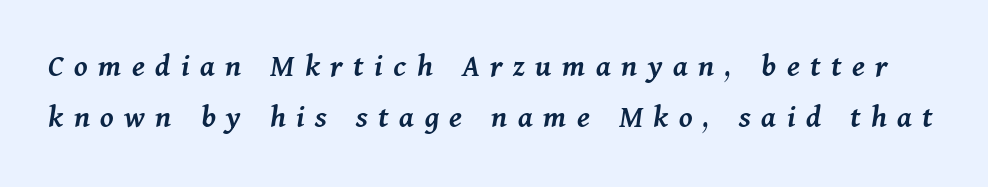
Proportional: the letters do not fall into vertical columns. Is the type bold? Partly — it's a semibold, heavier than regular but not fully bold. The lines sit at an ordinary, default distance from one another. The space beneath each line is pristine and unruled. Posture: slanted.
